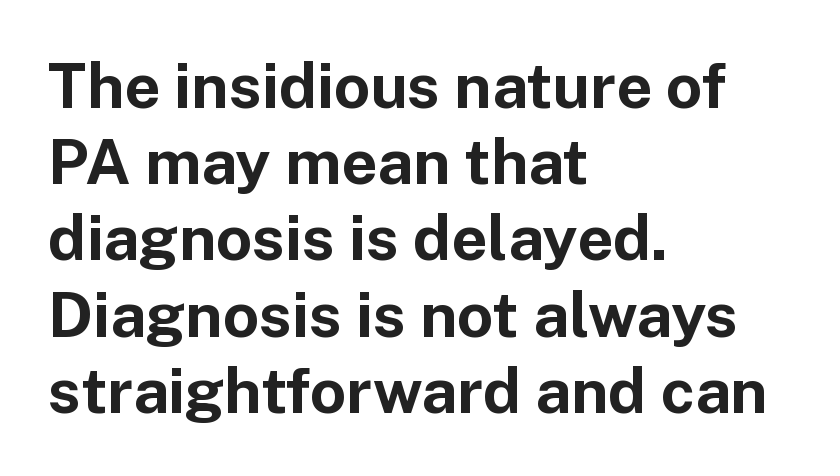
The image shows 63 px bold sans-serif type, upright; set left-aligned, line spacing 1.21x, normal letter spacing, not underlined; low stroke contrast and a medium x-height.
